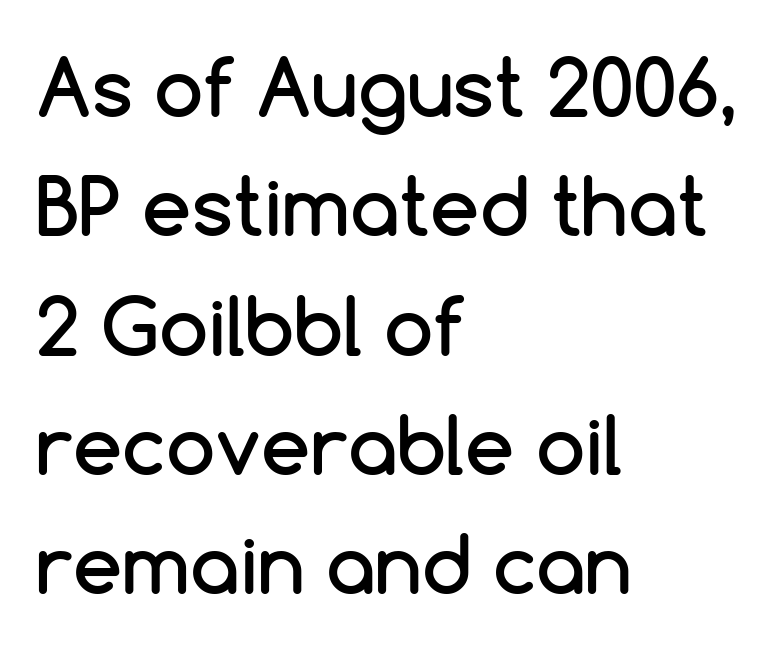
Inter-character spacing is left at the font's built-in metrics. Each letter keeps its own natural width here, so spacing adapts to shape. Left-aligned paragraph, ragged on the right. Each row of text sits above clean, open space.
